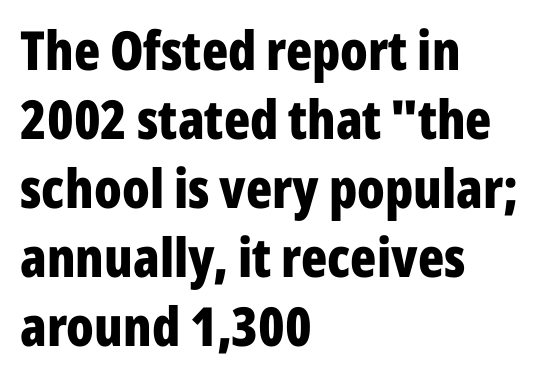
The face used here has the dense, thick strokes of a bold. The line texture is even and compact thanks to regular tracking. The compositor pushed each line to the left boundary. Is there any slant? The stems are plumb.
